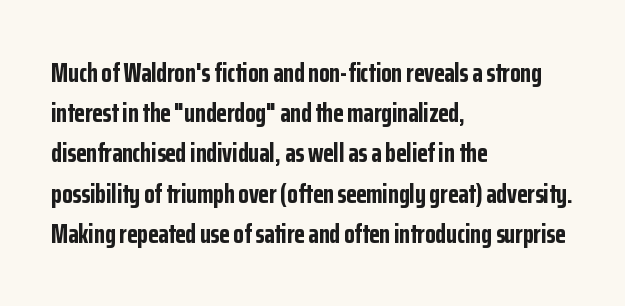
Q: Is the text bold? A: Yes.
Q: Is the text italic (slanted)? A: No, it is upright.
Q: Is the text underlined? A: No.
Q: How is the paragraph aligned? A: Left-aligned.
Q: Is the spacing between letters normal or unusually wide? A: Normal.
Q: Is the spacing between lines tight, normal or loose? A: Normal.
